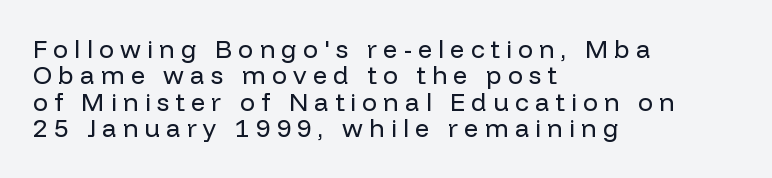
Rendered with straight, roman letterforms. Layout note: lines flush left. Here the glyphs are tracked loosely, breaking word shapes into spaced letters. Is the type heavy? It reads as light-to-regular instead. Is there much room between lines? No — they nearly touch. Descender tails drop into unmarked territory.
